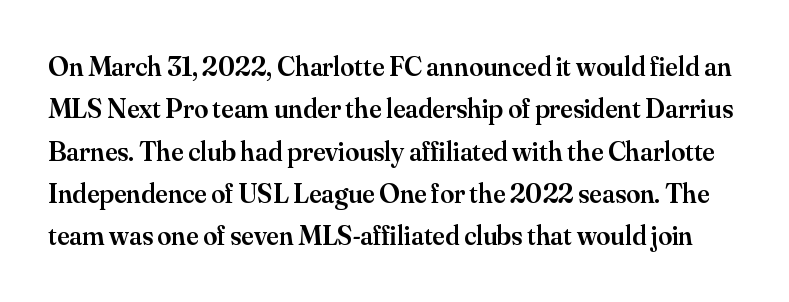
Q: Is the text bold? A: Semi-bold.
Q: Is the text italic (slanted)? A: No, it is upright.
Q: Is the typeface a serif or a sans-serif typeface? A: Serif.
Q: Is the text underlined? A: No.
Q: Is the spacing between letters normal or unusually wide? A: Normal.
Q: Is the spacing between lines tight, normal or loose? A: Normal.
Q: Width (condensed, normal, or wide)? A: Normal.
Q: Stroke contrast? A: Medium.
Q: x-height? A: Small.
Q: Monospaced? A: No.
